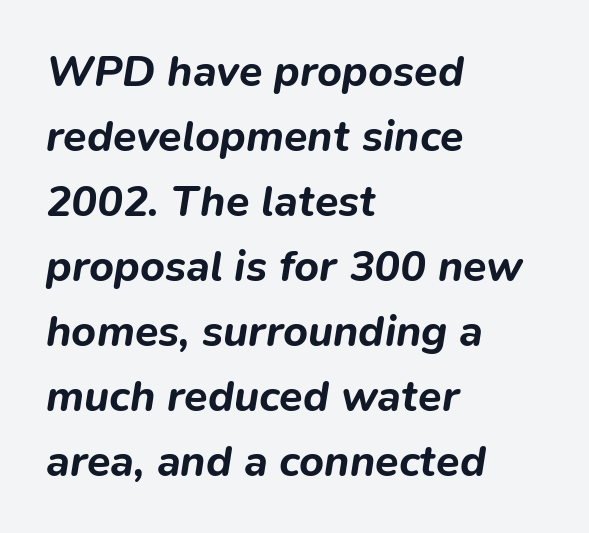
Q: Is the text bold? A: Yes.
Q: Is the text italic (slanted)? A: Yes, it leans right by about 9 degrees.
Q: Is the text underlined? A: No.
Q: How is the paragraph aligned? A: Left-aligned.
Q: Is the spacing between letters normal or unusually wide? A: Normal.
Q: Is the spacing between lines tight, normal or loose? A: Normal.
Q: Width (condensed, normal, or wide)? A: Normal.
Q: Stroke contrast? A: Low.
Q: x-height? A: Medium.
Q: Monospaced? A: No.
